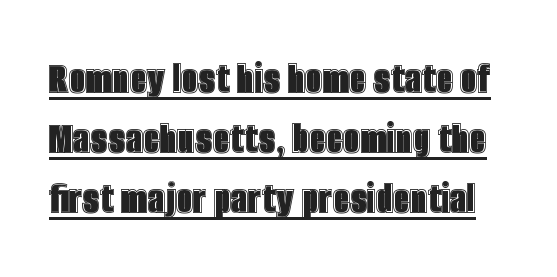
{"italic": "no", "width": "condensed", "x_height": "large", "monospaced": "no", "underline": "yes", "line_spacing": "normal", "line_spacing_ratio": 1.25, "letter_spacing": "normal", "letter_spacing_em": 0.0, "glyph_px": 48}
